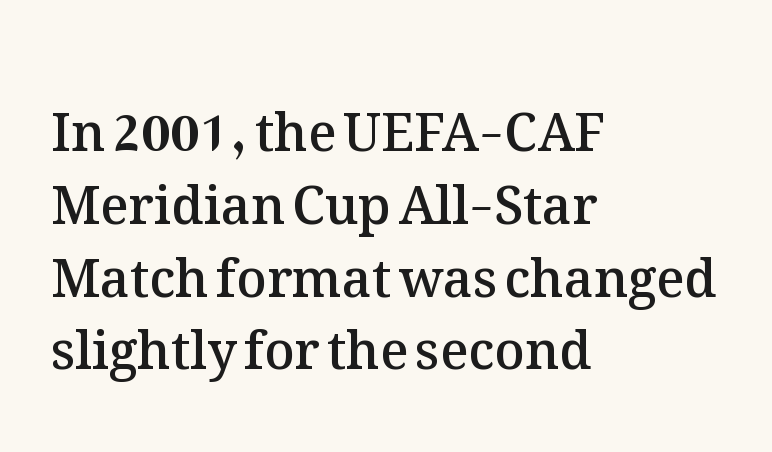
{"italic": "no", "bold": "semi", "weight": "semibold", "width": "normal", "stroke_contrast": "medium", "x_height": "medium", "monospaced": "no", "underline": "no", "align": "left", "line_spacing": "normal", "line_spacing_ratio": 1.4, "letter_spacing": "normal", "letter_spacing_em": 0.0, "glyph_px": 52}
